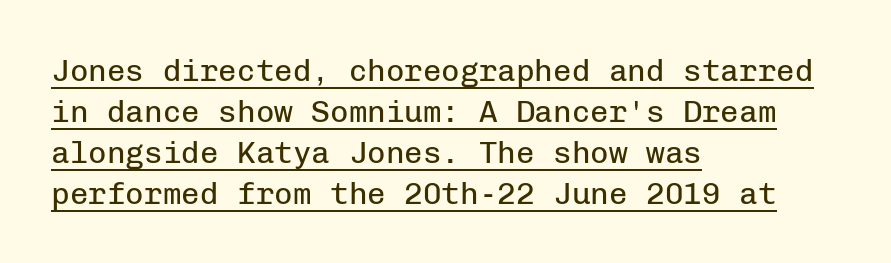
Q: Is the text bold? A: No.
Q: Is the text italic (slanted)? A: No, it is upright.
Q: Is the typeface a serif or a sans-serif typeface? A: Sans-serif.
Q: Is the text underlined? A: Yes.
Q: How is the paragraph aligned? A: Left-aligned.
Q: Is the spacing between letters normal or unusually wide? A: Normal.
Q: Is the spacing between lines tight, normal or loose? A: Normal.
Q: Width (condensed, normal, or wide)? A: Normal.
Q: Stroke contrast? A: Low.
Q: x-height? A: Medium.
Q: Monospaced? A: Yes.
